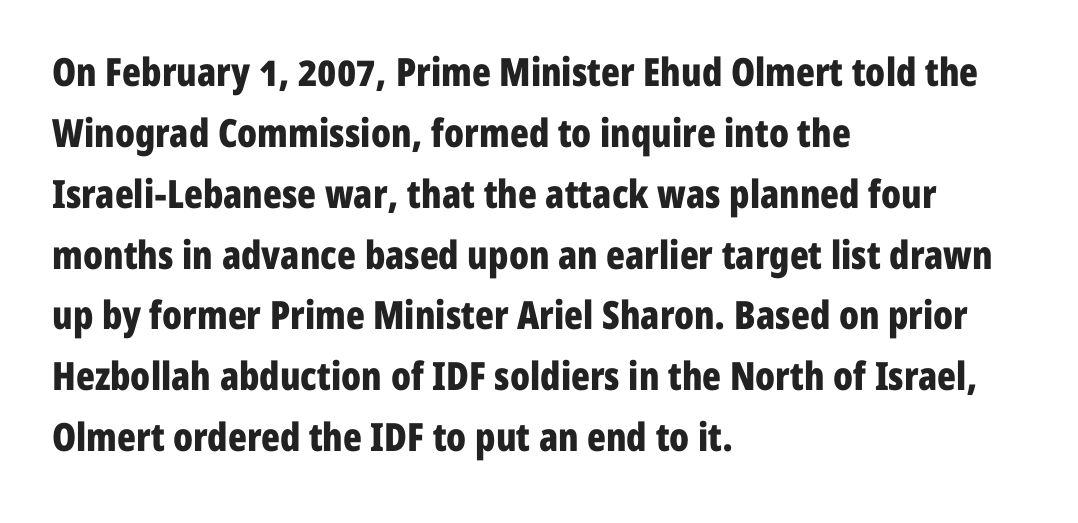
Teacher's note: observe the even left margin — that is flush-left alignment. The letters advance in unequal steps, a hallmark of proportional type. A bare baseline throughout the passage. Note: no serifs on the glyphs. A typesetter would call this zero additional tracking.
